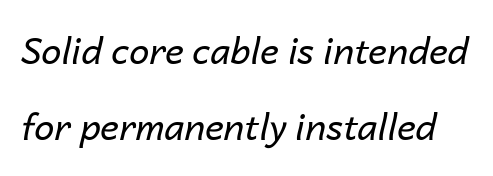
The space beneath each line is pristine and unruled. This sample trades compactness for vertical openness between lines. When letters slant like this, we call the style italic. The cut favours lightness, reaching ordinary text weight at its darkest. The tracking reads as untouched default to a designer's eye. Spacing verdict: proportional, widths tailored to each character.
